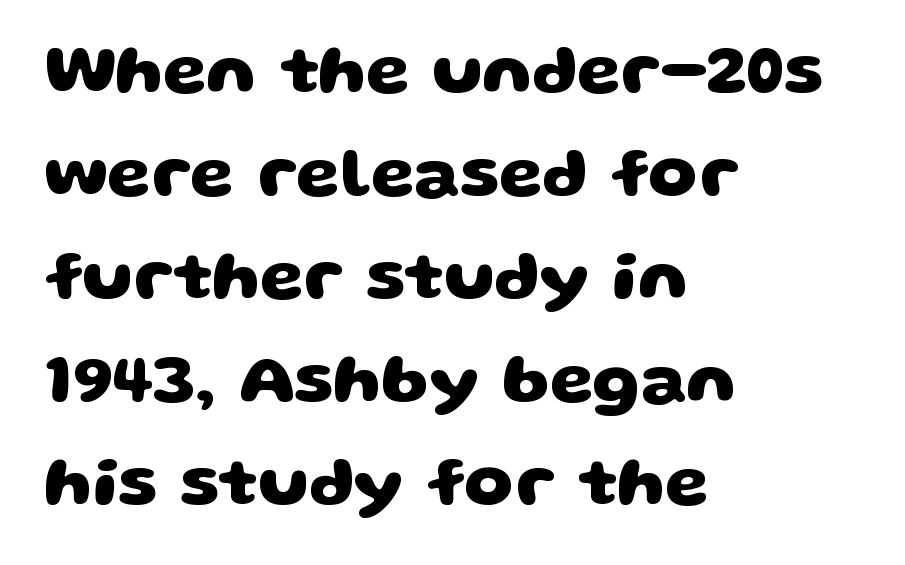
Proportional: the letters do not fall into vertical columns. Type without underlining. Look at the stroke-to-counter ratio: heavy, a bold. Glyph-to-glyph distance matches everyday printed text. Typeset ragged right — the left edge is the straight one.
